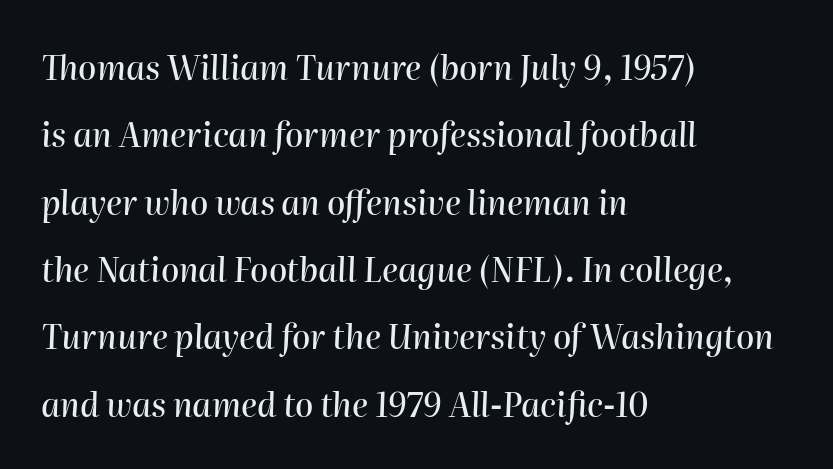
A typesetter would mark this as italic. Nobody touched the tracking dial on this one. This block would shrink considerably if given ordinary leading; it's expanded now. Note the varied advance widths — an 'i' is clearly narrower than an 'm'. Reading down the block, your eye returns to a fixed left position each line.
